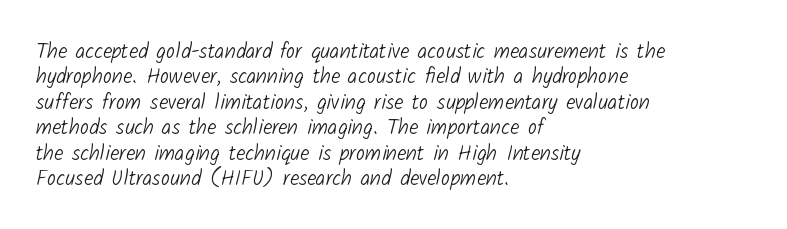
{"bold": "no", "underline": "no", "align": "left", "line_spacing_ratio": 1.21, "letter_spacing": "normal", "letter_spacing_em": 0.0, "glyph_px": 21}
